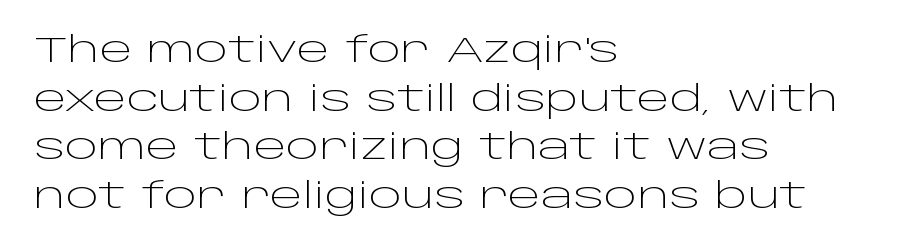
The image shows 35 px light, wide sans-serif type, upright; set left-aligned, normal line spacing (1.39x), normal letter spacing, not underlined; low stroke contrast and a large x-height.
